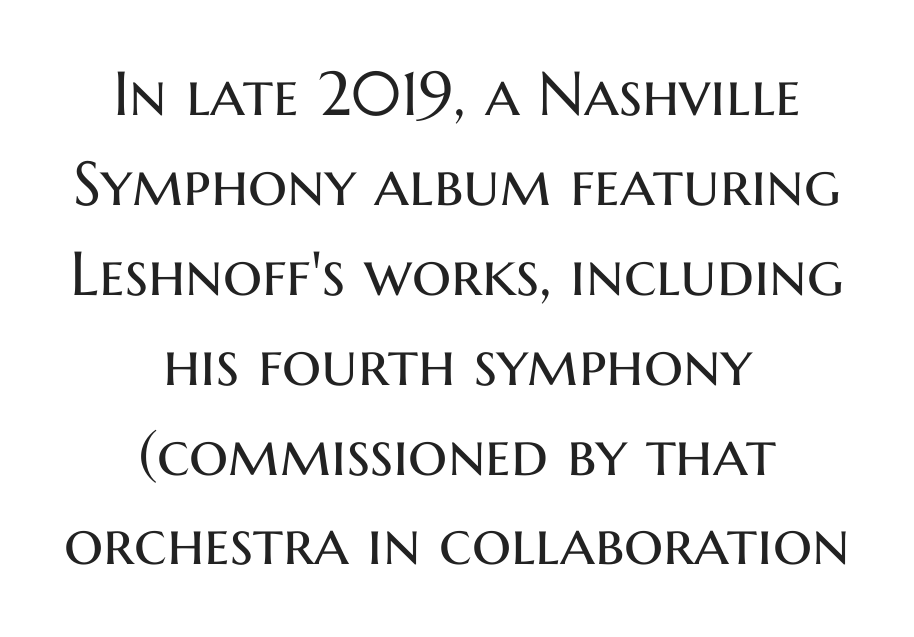
Default kerning and tracking; the words read as compact shapes. Every row of glyphs is offset so its center matches the block's center. The letters carry no serifs — their stems end cleanly without finishing strokes. Check the space under the baseline: it is left empty. Stems and bowls with no extra thickness — not bold. Quick note: not italic, upright.
